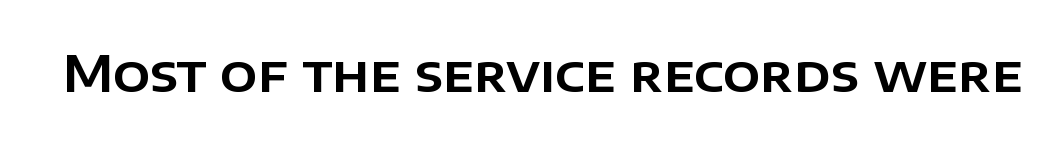
Spacing verdict: proportional, widths tailored to each character. Each letter's strokes conclude bluntly, with no projecting serifs. A roman cut, with each character standing at attention. Nothing unusual about the tracking: characters are spaced as the font intends.
